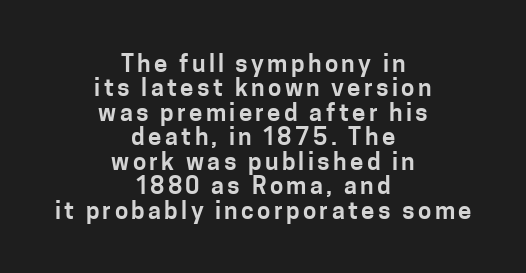
The space between consecutive lines is stingy. It's the straight-up-and-down kind of type. Visually the block forms a symmetrical silhouette, jagged on both flanks. Glance below the letters and you will spot only blank space.
